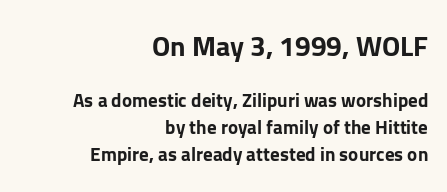
The image shows 28 px bold sans-serif type, upright; set right-aligned, normal line spacing (1.44x), normal letter spacing, not underlined; the first (top) block is 1.47x larger; low stroke contrast and a medium x-height.
